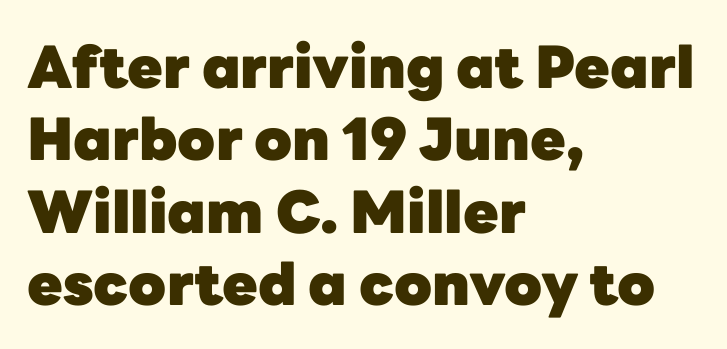
The image shows 58 px heavy sans-serif type, upright; set left-aligned, normal line spacing (1.25x), normal letter spacing, not underlined; low stroke contrast and a medium x-height.
